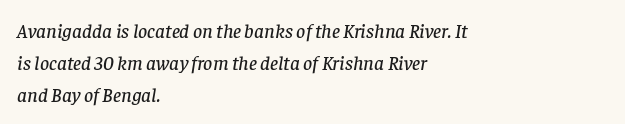
The face used here is rendered with its standard letterfit. Just letters on the line, the space beneath them empty. A typesetter would call this leading conventional body-copy spacing. The compositor pushed each line to the left boundary. Looking at the ascenders, they clearly lean.
